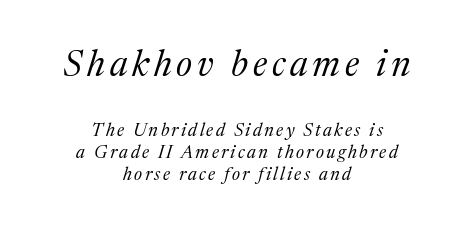
This is oblique type, the kind used for emphasis or titles. Between these two stacked blocks, the higher one wins on size. Descenders are the only things crossing below the line. Here the designer chose a conventional face with non-uniform glyph widths. The text block is weighted toward neither margin, spreading evenly from the middle.
